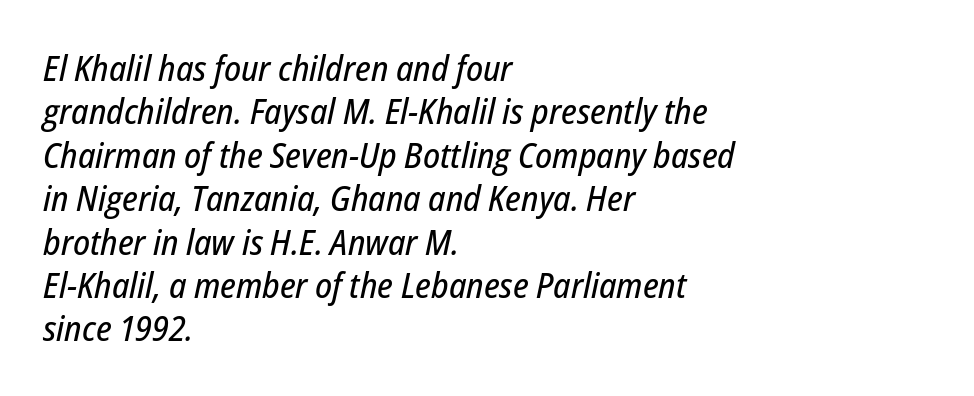
{"italic": "yes", "lean": "right", "slant_degrees": 12, "width": "condensed", "stroke_contrast": "low", "x_height": "medium", "monospaced": "no", "underline": "no", "align": "left", "line_spacing_ratio": 1.24, "letter_spacing": "normal", "letter_spacing_em": 0.0, "glyph_px": 35}
